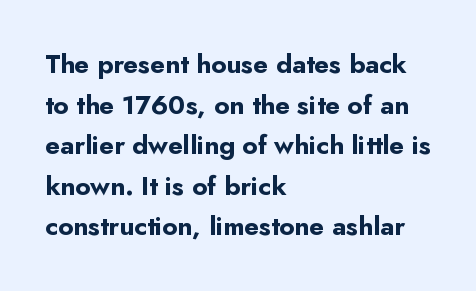
{"italic": "no", "bold": "yes", "underline": "no", "align": "left", "line_spacing": "normal", "line_spacing_ratio": 1.56, "letter_spacing": "normal", "letter_spacing_em": 0.0, "glyph_px": 26}
